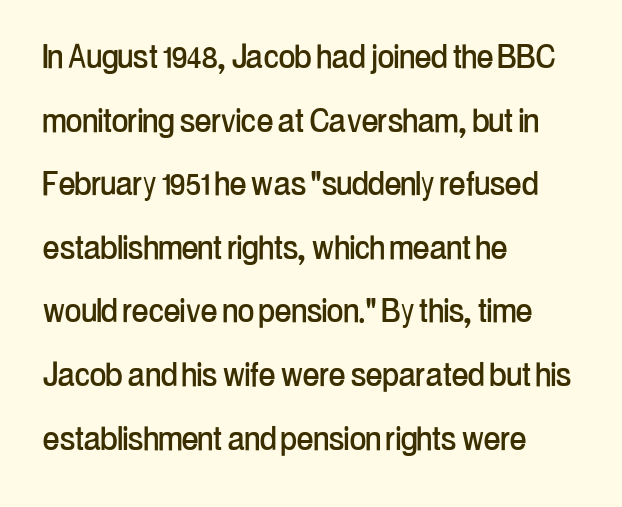
{"serif": "no", "italic": "no", "width": "condensed", "stroke_contrast": "low", "x_height": "medium", "monospaced": "no", "underline": "no", "align": "left", "line_spacing": "normal", "line_spacing_ratio": 1.59, "letter_spacing": "normal", "letter_spacing_em": 0.0, "glyph_px": 40}
